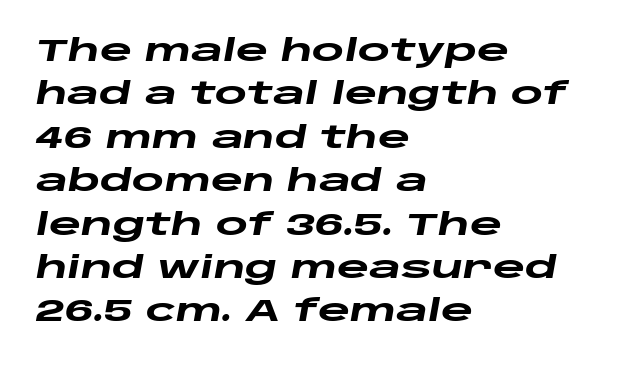
Q: Is the text bold? A: Yes.
Q: Is the text italic (slanted)? A: Yes, it leans right by about 10 degrees.
Q: Is the text underlined? A: No.
Q: How is the paragraph aligned? A: Left-aligned.
Q: Is the spacing between letters normal or unusually wide? A: Normal.
Q: Is the spacing between lines tight, normal or loose? A: Normal.
Q: Width (condensed, normal, or wide)? A: Wide.
Q: Stroke contrast? A: Low.
Q: x-height? A: Large.
Q: Monospaced? A: No.
